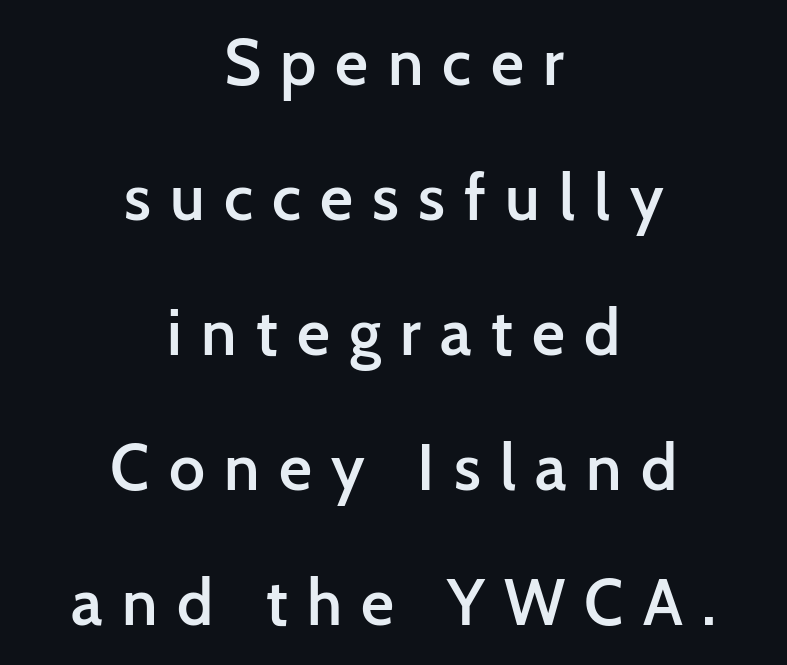
Unlike a traditional serif, this face leaves its strokes unadorned. Honestly, the rows look like they've been pulled way apart. Check the space under the baseline: it is left empty. Style check: upright.
